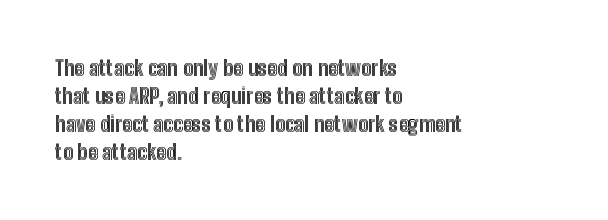
{"italic": "no", "underline": "no", "align": "left", "line_spacing": "normal", "line_spacing_ratio": 1.33, "letter_spacing": "normal", "letter_spacing_em": 0.0, "glyph_px": 21}
